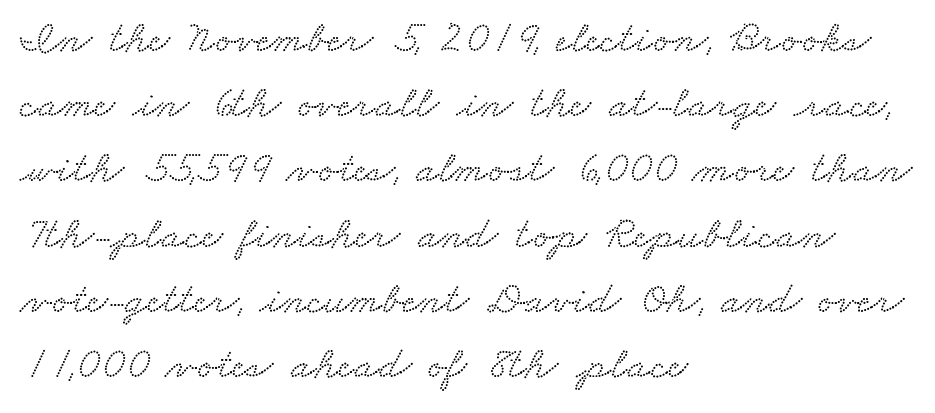
Q: Is the typeface a serif or a sans-serif typeface? A: Serif.
Q: Is the text underlined? A: No.
Q: How is the paragraph aligned? A: Left-aligned.
Q: Is the spacing between letters normal or unusually wide? A: Normal.
Q: Is the spacing between lines tight, normal or loose? A: Normal.
Q: Width (condensed, normal, or wide)? A: Wide.
Q: Stroke contrast? A: Low.
Q: x-height? A: Small.
Q: Monospaced? A: No.
